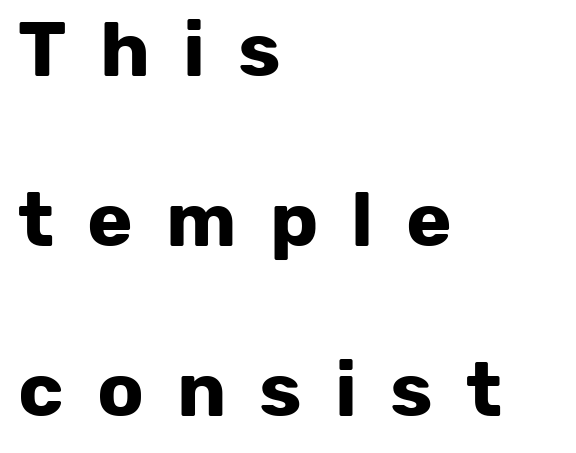
Widely set lines give the paragraph a tall, airy silhouette. Do the letters lean? They stand straight. Nothing sits at the stroke ends, so this counts as sans-serif. Layout note: lines flush left. Note the varied advance widths — an 'i' is clearly narrower than an 'm'.
